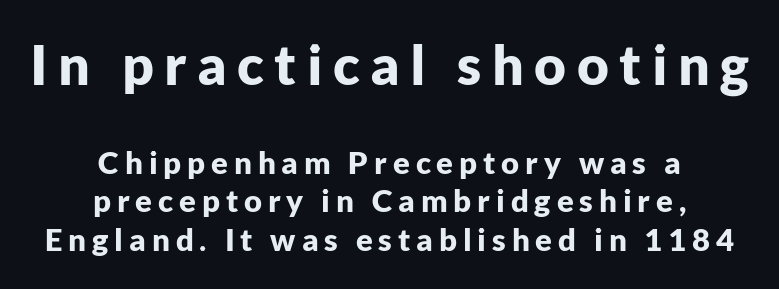
{"serif": "no", "italic": "no", "bold": "yes", "weight": "bold", "width": "normal", "stroke_contrast": "low", "x_height": "medium", "monospaced": "no", "underline": "no", "align": "center", "line_spacing": "normal", "line_spacing_ratio": 1.25, "larger_block": "first", "size_ratio": 1.77, "glyph_px": 55}
